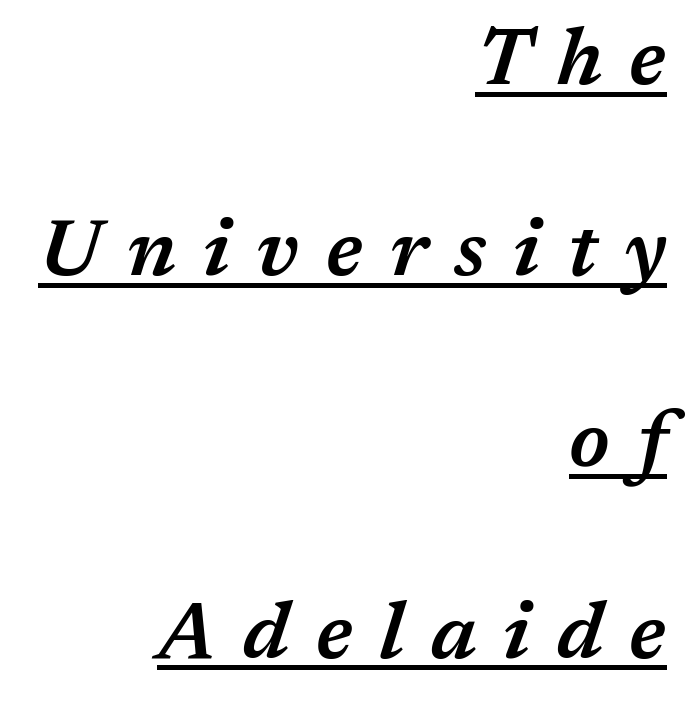
A typesetter would call this proportional, since set widths differ per character. Emphasis is given by a line drawn under the lettering. You could fit nearly another row in the gap between these rows. The rag falls on the left side of this text block.
